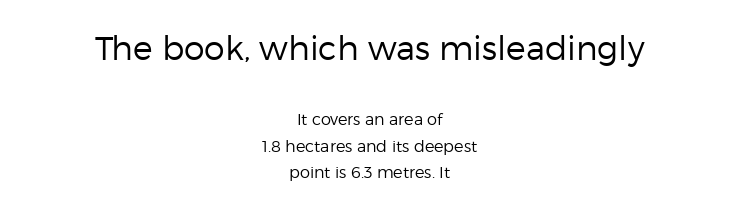
The image shows 33 px regular-weight sans-serif type, upright; set centered, normal line spacing (1.66x), normal letter spacing, not underlined; the first (top) block is 2.06x larger; low stroke contrast and a medium x-height.
